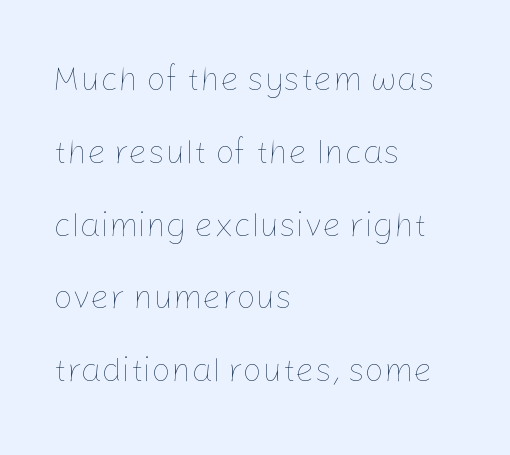
Vertical strokes here are truly vertical. Compared with a centered layout, this one pins lines to the left instead. This reads as an unemphasized weight, regular at the heaviest. Glyph-to-glyph distance matches everyday printed text. In terms of leading, this rendering errs on the spacious side. Has an underline been added? It has not.
